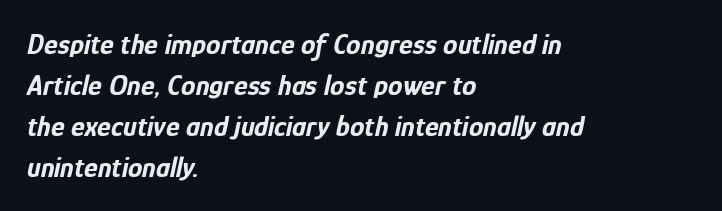
Q: Is the text bold? A: Yes.
Q: Is the text italic (slanted)? A: Yes, it leans right by about 12 degrees.
Q: Is the text underlined? A: No.
Q: How is the paragraph aligned? A: Left-aligned.
Q: Is the spacing between letters normal or unusually wide? A: Normal.
Q: Is the spacing between lines tight, normal or loose? A: Normal.
Q: Width (condensed, normal, or wide)? A: Condensed.
Q: Stroke contrast? A: Low.
Q: x-height? A: Medium.
Q: Monospaced? A: No.
